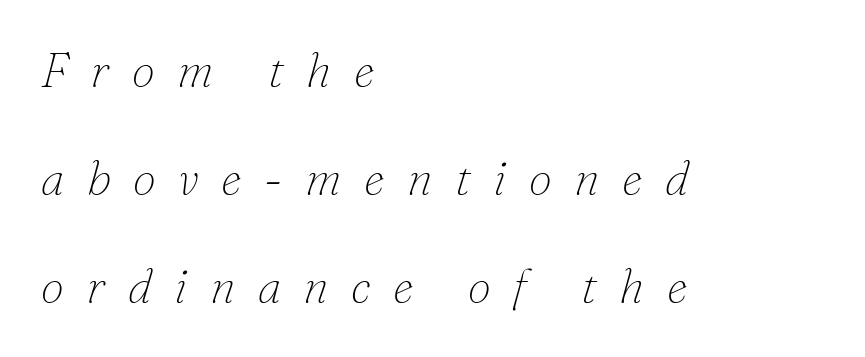
The image shows 47 px thin serif type, italic (leaning right); set left-aligned, loose line spacing (2.3x), unusually wide letter spacing (+0.48 em), not underlined; low stroke contrast and a small x-height.
